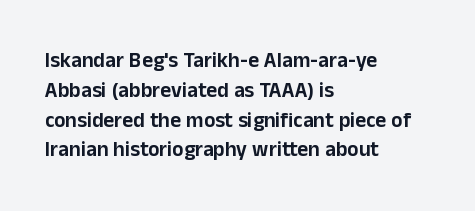
The image shows 21 px text type, upright; set left-aligned, normal line spacing (1.42x), normal letter spacing, not underlined.
